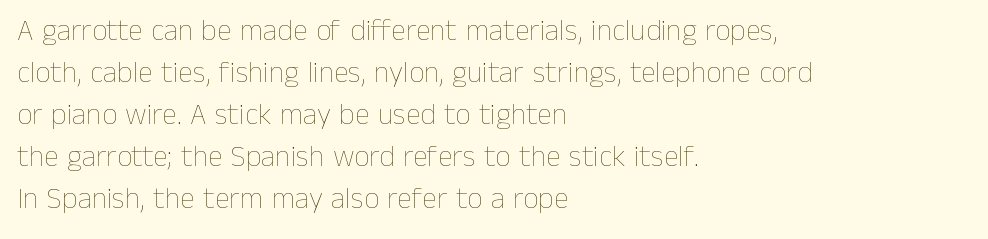
{"italic": "no", "bold": "no", "weight": "thin", "width": "normal", "stroke_contrast": "low", "x_height": "medium", "monospaced": "no", "underline": "no", "align": "left", "line_spacing": "normal", "line_spacing_ratio": 1.4, "letter_spacing": "normal", "letter_spacing_em": 0.0, "glyph_px": 30}
